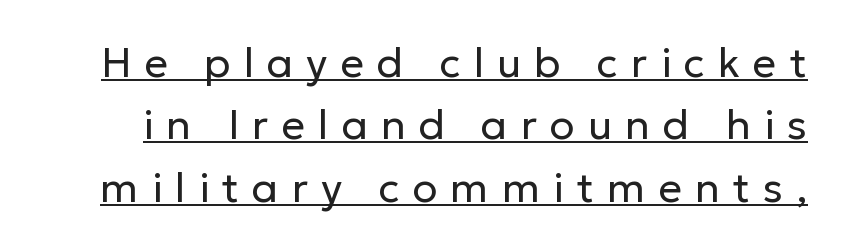
Someone cranked the tracking dial way up on this one. This rendering features underlined lettering. Font category for this specimen: sans-serif. In terms of posture, this sample is upright. The letters advance in unequal steps, a hallmark of proportional type.
